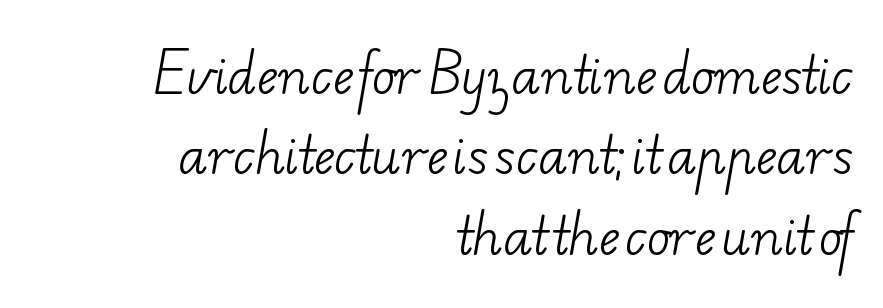
Q: Is the text bold? A: No.
Q: Is the typeface a serif or a sans-serif typeface? A: Serif.
Q: Is the text underlined? A: No.
Q: How is the paragraph aligned? A: Right-aligned.
Q: Is the spacing between letters normal or unusually wide? A: Normal.
Q: Is the spacing between lines tight, normal or loose? A: Normal.
Q: Width (condensed, normal, or wide)? A: Wide.
Q: Stroke contrast? A: Low.
Q: x-height? A: Small.
Q: Monospaced? A: No.
